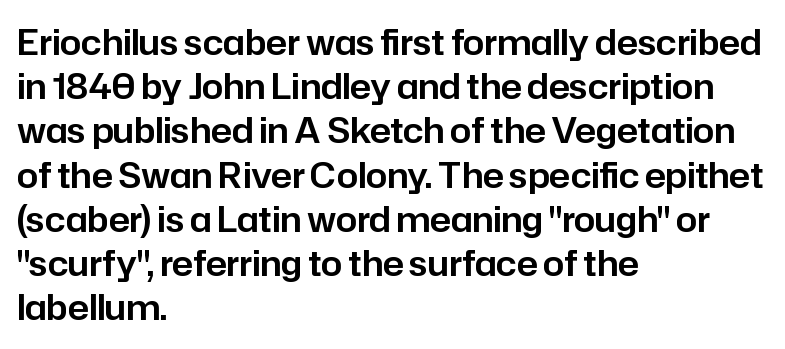
The image shows 34 px sans-serif type, upright; set left-aligned, normal line spacing (1.3x), normal letter spacing, not underlined; low stroke contrast and a medium x-height.
